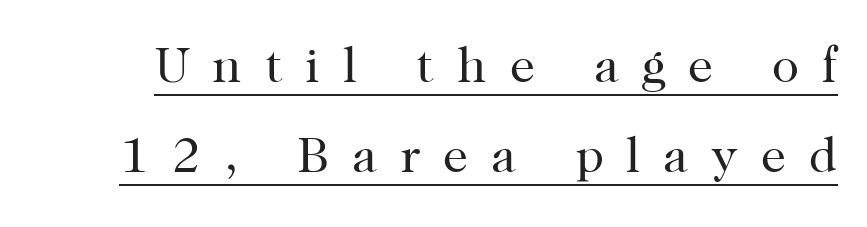
{"serif": "yes", "italic": "no", "bold": "no", "weight": "regular", "width": "normal", "stroke_contrast": "high", "x_height": "medium", "monospaced": "no", "underline": "yes", "line_spacing_ratio": 1.8, "letter_spacing": "wide", "letter_spacing_em": 0.46, "glyph_px": 50}
